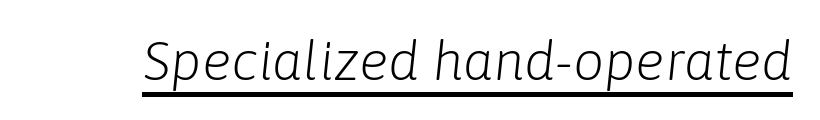
The image shows 55 px light type, italic (leaning right); set normal letter spacing, underlined; low stroke contrast and a medium x-height.
